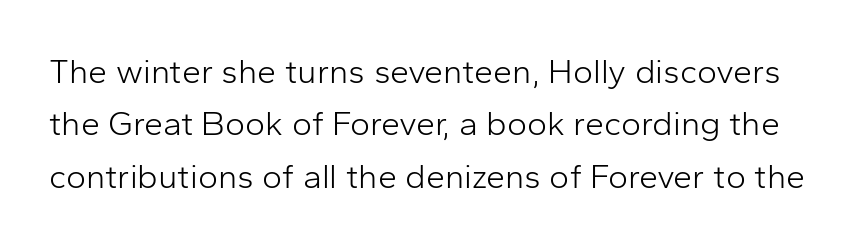
The image shows 34 px light sans-serif type, upright; set normal line spacing (1.54x), normal letter spacing, not underlined; low stroke contrast and a medium x-height.
